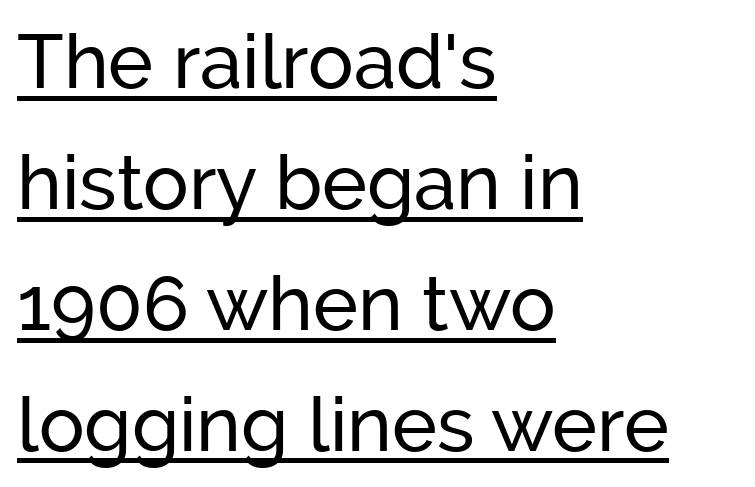
Students, observe the line beneath the letters — that is underlining. Horizontally, the lines are justified to the leading edge only. The line texture is even and compact thanks to regular tracking. What kind of face is this? One without serifs — a sans. Think of a printed novel: that variable character pitch is what you see here.
